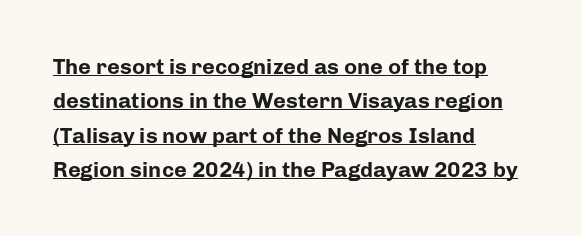
Caption: bold face, heavy strokes. You can tell it's not italic because the verticals are truly vertical. The rows are spaced the way most documents space them. This rendering leaves character spacing at its baseline value.
